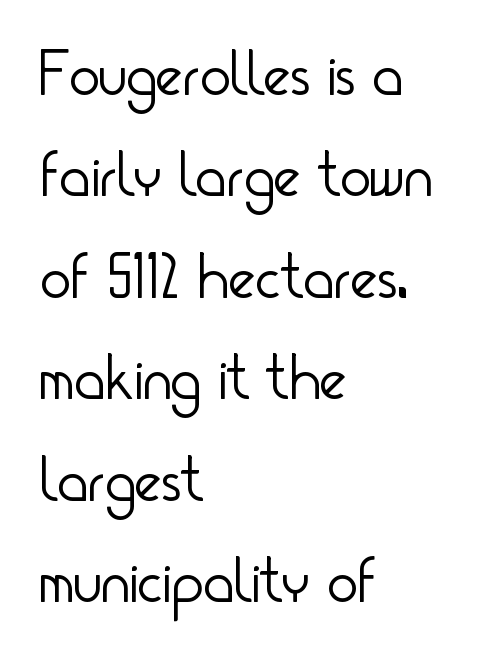
The image shows 65 px light, condensed sans-serif type, upright; set left-aligned, normal line spacing (1.56x), normal letter spacing, not underlined; low stroke contrast and a small x-height.
